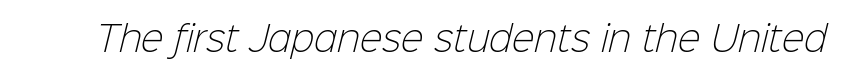
You could call the tracking neutral — neither tight nor loose. Proportional: the letters do not fall into vertical columns. Unbolded letterforms with no extra heft. Observe the absence of serifs on each vertical stroke in this sample.
